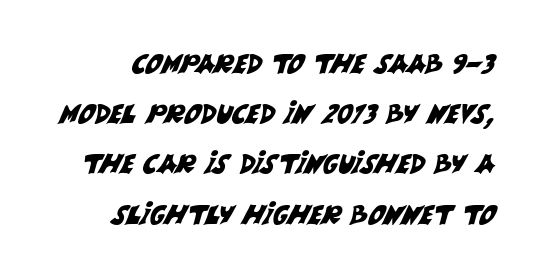
The lines are spread far apart with generous leading. Check under the words: just untouched page. Caption: standard tracking, unaltered.
